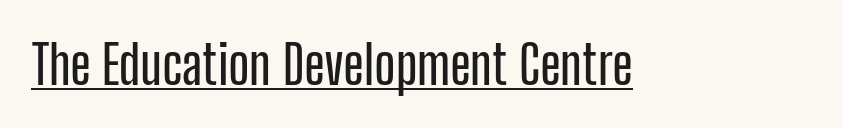
{"serif": "no", "italic": "no", "width": "condensed", "stroke_contrast": "low", "x_height": "medium", "monospaced": "no", "underline": "yes", "letter_spacing": "normal", "letter_spacing_em": 0.0, "glyph_px": 54}
